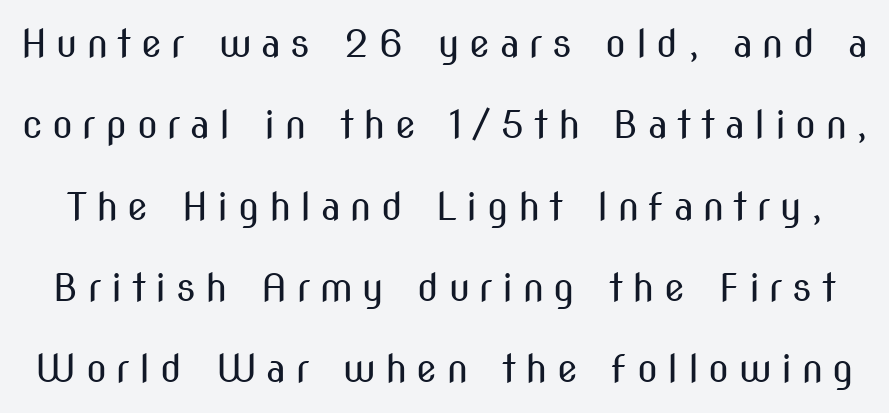
{"serif": "no", "italic": "no", "bold": "no", "weight": "regular", "width": "condensed", "stroke_contrast": "medium", "x_height": "medium", "monospaced": "no", "underline": "no", "line_spacing": "loose", "line_spacing_ratio": 2.14, "letter_spacing": "wide", "letter_spacing_em": 0.25, "glyph_px": 38}
